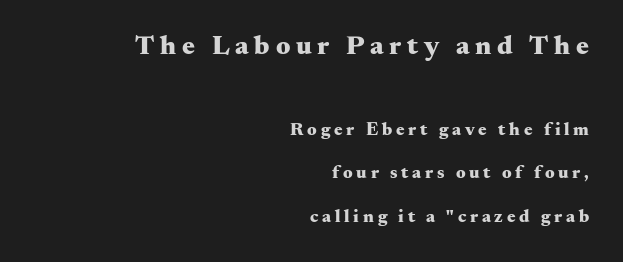
Q: Is the text bold? A: Yes.
Q: Is the text italic (slanted)? A: No, it is upright.
Q: Is the text underlined? A: No.
Q: How is the paragraph aligned? A: Right-aligned.
Q: Is the spacing between letters normal or unusually wide? A: Unusually wide.
Q: Is the spacing between lines tight, normal or loose? A: Loose.
Q: Which block of text is set in a larger size, the first (top) or the second (bottom)? A: The first (top) one.
